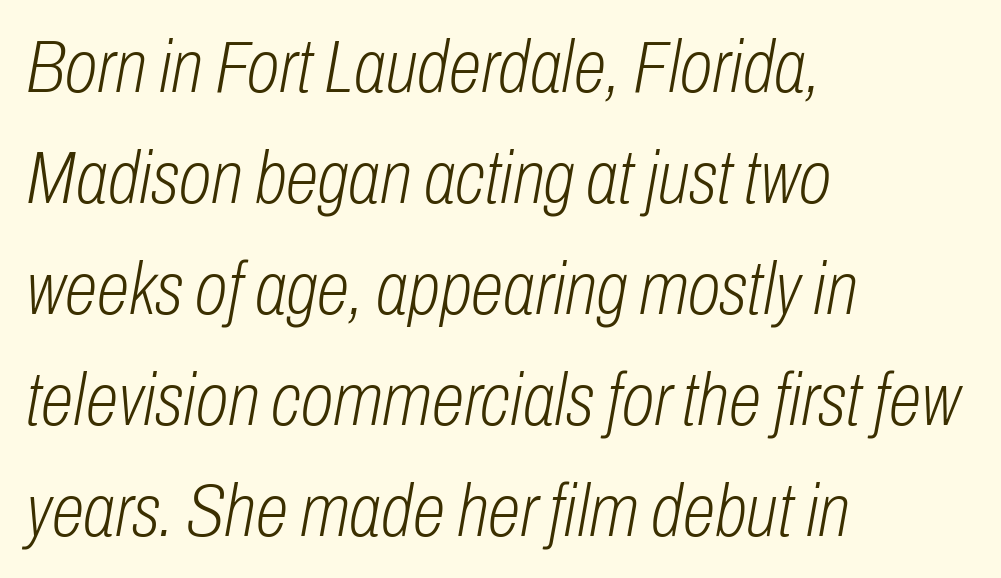
Q: Is the text bold? A: No.
Q: Is the text italic (slanted)? A: Yes, it leans right by about 10 degrees.
Q: Is the text underlined? A: No.
Q: How is the paragraph aligned? A: Left-aligned.
Q: Is the spacing between letters normal or unusually wide? A: Normal.
Q: Is the spacing between lines tight, normal or loose? A: Normal.
Q: Width (condensed, normal, or wide)? A: Condensed.
Q: Stroke contrast? A: Low.
Q: x-height? A: Medium.
Q: Monospaced? A: No.
